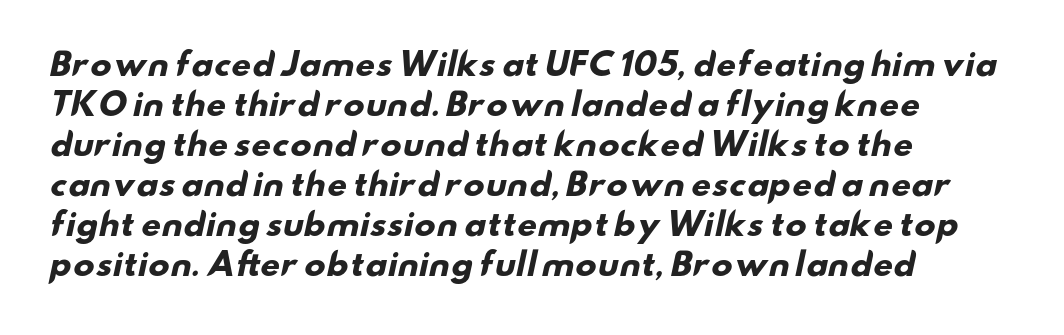
Q: Is the text bold? A: Yes.
Q: Is the typeface a serif or a sans-serif typeface? A: Sans-serif.
Q: Is the text underlined? A: No.
Q: How is the paragraph aligned? A: Left-aligned.
Q: Is the spacing between letters normal or unusually wide? A: Normal.
Q: Is the spacing between lines tight, normal or loose? A: Normal.
Q: Width (condensed, normal, or wide)? A: Wide.
Q: Stroke contrast? A: Low.
Q: x-height? A: Small.
Q: Monospaced? A: No.
